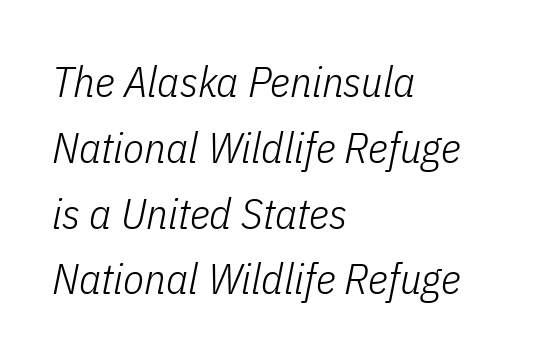
Q: Is the text bold? A: No.
Q: Is the text italic (slanted)? A: Yes, it leans right by about 11 degrees.
Q: Is the text underlined? A: No.
Q: How is the paragraph aligned? A: Left-aligned.
Q: Is the spacing between letters normal or unusually wide? A: Normal.
Q: Is the spacing between lines tight, normal or loose? A: Normal.
Q: Width (condensed, normal, or wide)? A: Condensed.
Q: Stroke contrast? A: Low.
Q: x-height? A: Medium.
Q: Monospaced? A: No.
